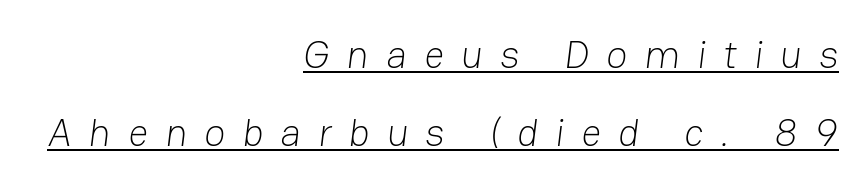
The image shows 39 px light sans-serif type; set right-aligned, loose line spacing (1.99x), unusually wide letter spacing (+0.44 em), underlined; low stroke contrast and a medium x-height.
